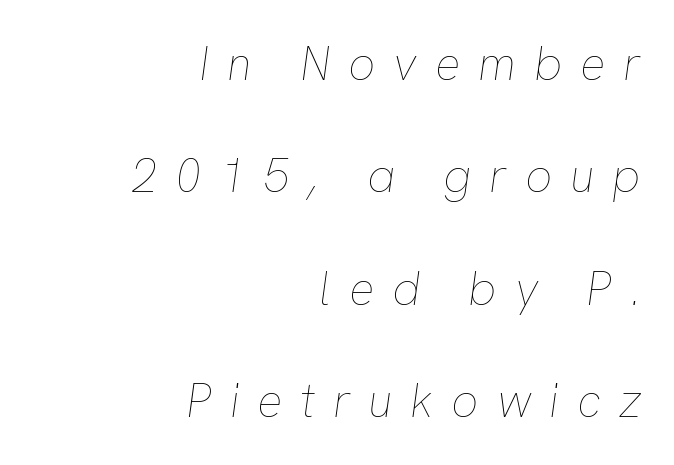
{"italic": "yes", "lean": "right", "slant_degrees": 8, "bold": "no", "weight": "thin", "width": "normal", "stroke_contrast": "low", "x_height": "medium", "monospaced": "no", "underline": "no", "align": "right", "line_spacing": "loose", "line_spacing_ratio": 2.39, "letter_spacing": "wide", "letter_spacing_em": 0.38, "glyph_px": 47}
